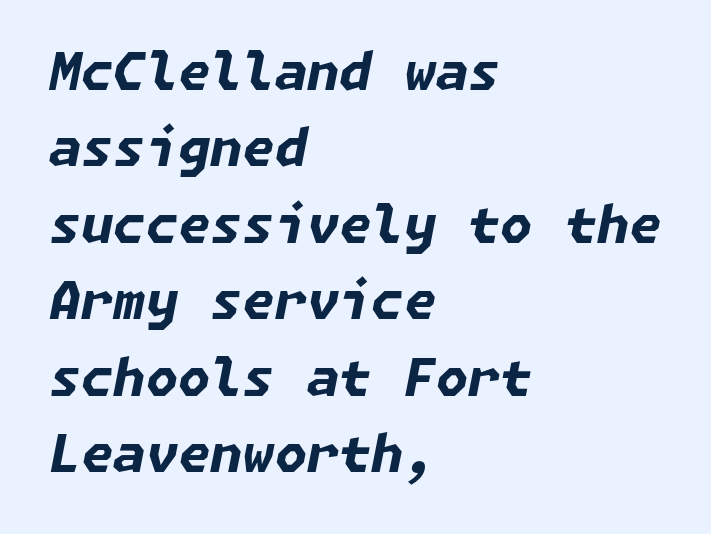
Normally led — the rows are evenly, conventionally spaced. The axis of the letterforms is tilted away from vertical. I'd describe the lettering as bold — thick and assertive. How are the letters spaced? Ordinarily, with no added tracking.
